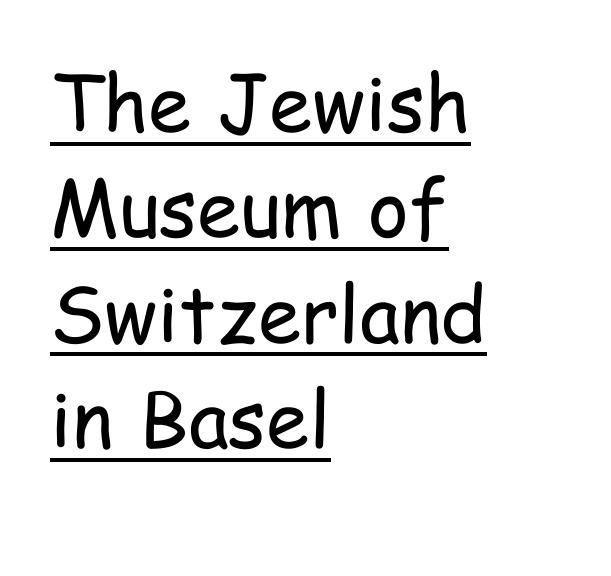
The image shows 78 px regular-weight, condensed sans-serif type, upright; set left-aligned, normal line spacing (1.35x), normal letter spacing, underlined; low stroke contrast and a medium x-height.
